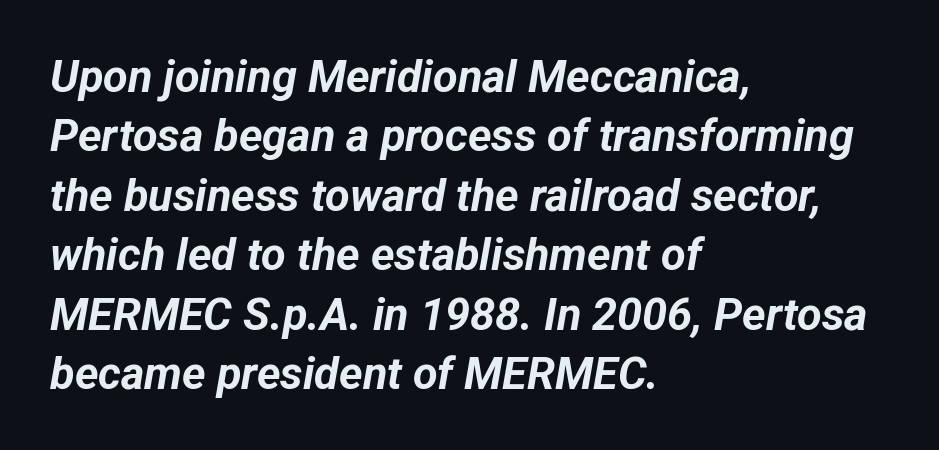
{"italic": "yes", "lean": "right", "slant_degrees": 12, "bold": "yes", "weight": "bold", "width": "normal", "stroke_contrast": "low", "x_height": "medium", "monospaced": "no", "underline": "no", "align": "left", "line_spacing": "normal", "line_spacing_ratio": 1.32, "letter_spacing": "normal", "letter_spacing_em": 0.0, "glyph_px": 45}
